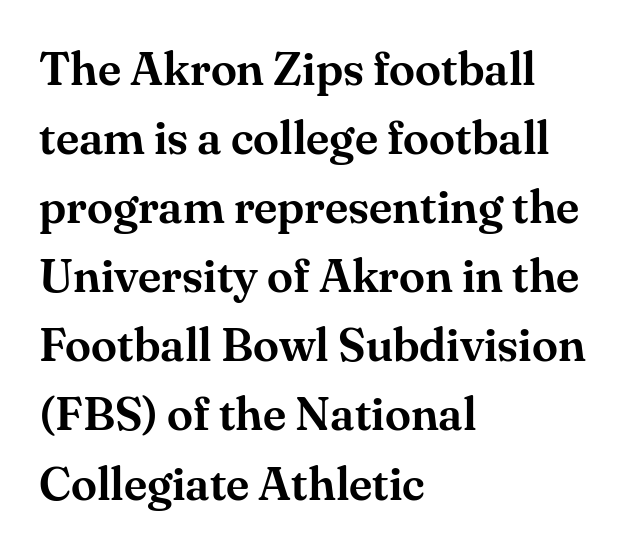
Q: Is the text italic (slanted)? A: No, it is upright.
Q: Is the typeface a serif or a sans-serif typeface? A: Serif.
Q: Is the text underlined? A: No.
Q: How is the paragraph aligned? A: Left-aligned.
Q: Is the spacing between letters normal or unusually wide? A: Normal.
Q: Is the spacing between lines tight, normal or loose? A: Normal.
Q: Width (condensed, normal, or wide)? A: Normal.
Q: Stroke contrast? A: Medium.
Q: x-height? A: Small.
Q: Monospaced? A: No.
